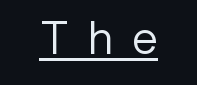
{"serif": "no", "italic": "no", "bold": "no", "weight": "regular", "width": "normal", "stroke_contrast": "low", "x_height": "medium", "monospaced": "no", "underline": "yes", "letter_spacing": "wide", "letter_spacing_em": 0.41, "glyph_px": 47}
